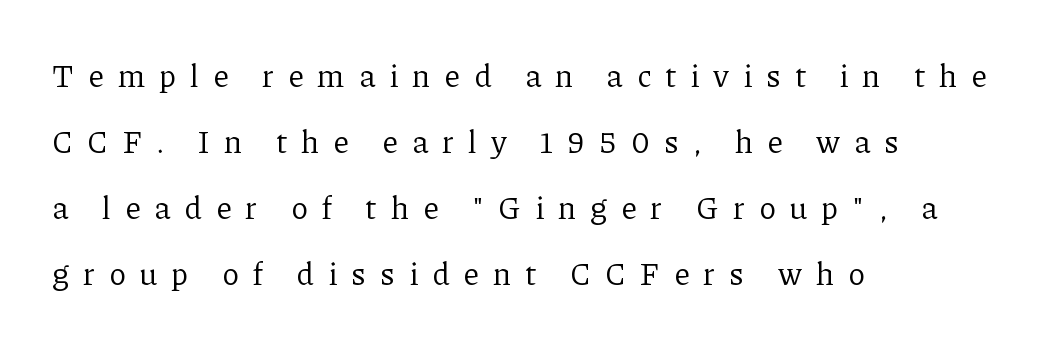
The image shows 31 px regular-weight serif type, upright; set left-aligned, loose line spacing (2.13x), unusually wide letter spacing (+0.45 em), not underlined; low stroke contrast and a medium x-height.
